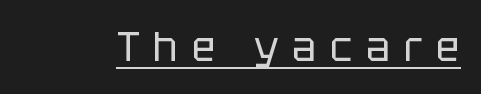
{"serif": "no", "italic": "no", "bold": "no", "weight": "regular", "width": "normal", "stroke_contrast": "low", "x_height": "large", "monospaced": "no", "underline": "yes", "letter_spacing": "wide", "letter_spacing_em": 0.35, "glyph_px": 40}
